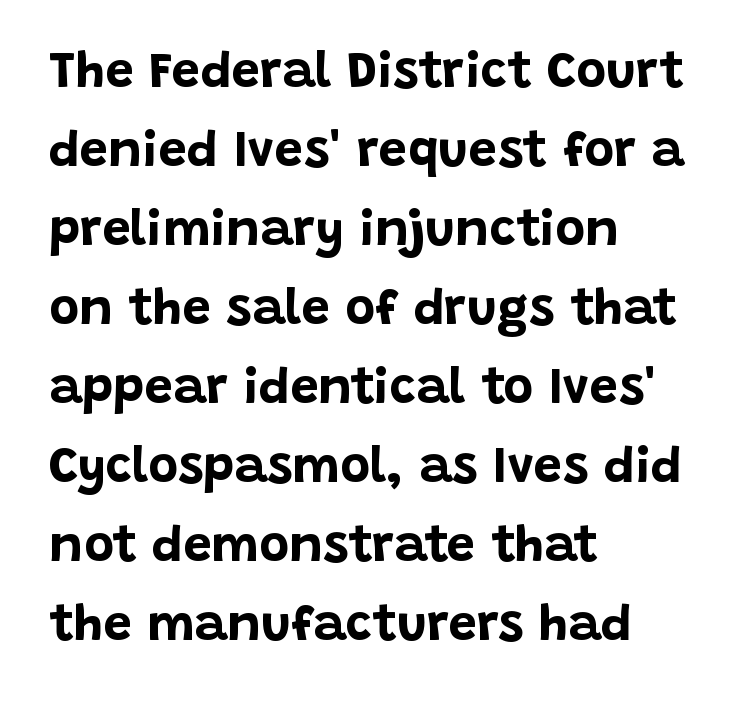
Q: Is the text bold? A: Yes.
Q: Is the text italic (slanted)? A: No, it is upright.
Q: Is the typeface a serif or a sans-serif typeface? A: Sans-serif.
Q: Is the text underlined? A: No.
Q: How is the paragraph aligned? A: Left-aligned.
Q: Is the spacing between letters normal or unusually wide? A: Normal.
Q: Is the spacing between lines tight, normal or loose? A: Normal.
Q: Width (condensed, normal, or wide)? A: Normal.
Q: Stroke contrast? A: Low.
Q: x-height? A: Large.
Q: Monospaced? A: No.
